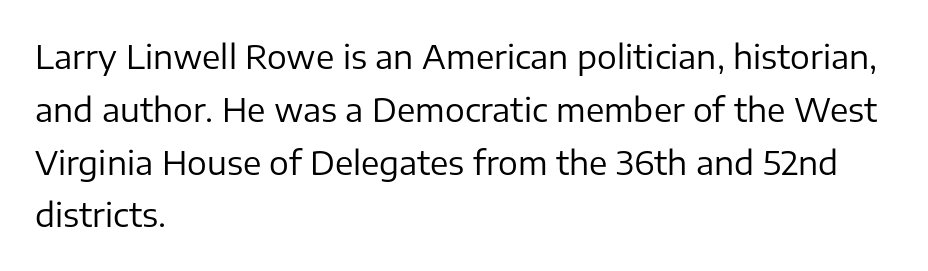
No word sits above an underline. This is sans-serif lettering, the kind often seen on screens and signage. A typesetter would mark this as roman, not italic. Observe the ordinary spacing: letters are neighbours, not strangers. Line beginnings align vertically; line endings do not.
